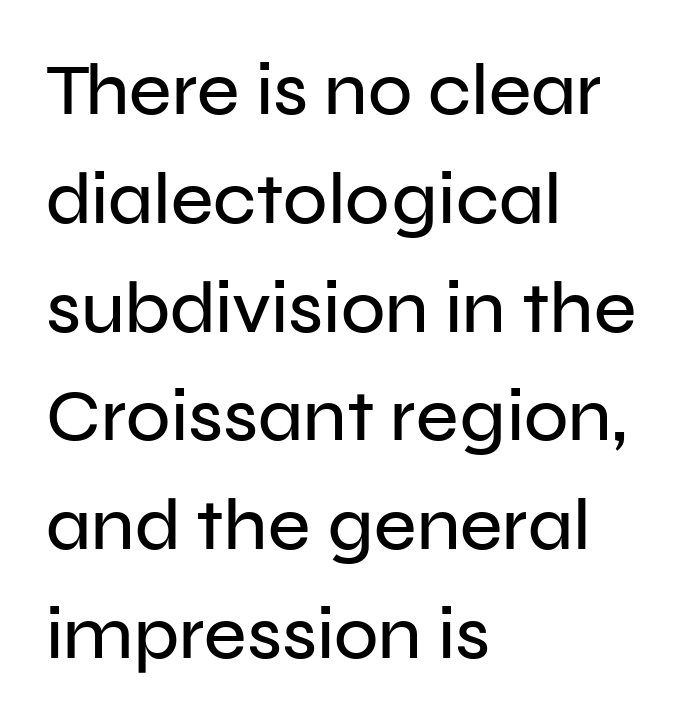
{"serif": "no", "italic": "no", "width": "normal", "stroke_contrast": "low", "x_height": "medium", "monospaced": "no", "underline": "no", "align": "left", "line_spacing": "normal", "line_spacing_ratio": 1.49, "letter_spacing": "normal", "letter_spacing_em": 0.0, "glyph_px": 73}
